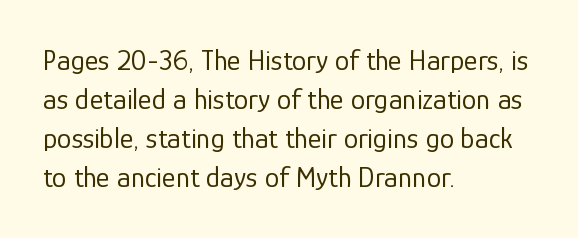
The image shows 29 px regular-weight sans-serif type, upright; set left-aligned, normal line spacing (1.35x), normal letter spacing, not underlined; low stroke contrast and a medium x-height.
